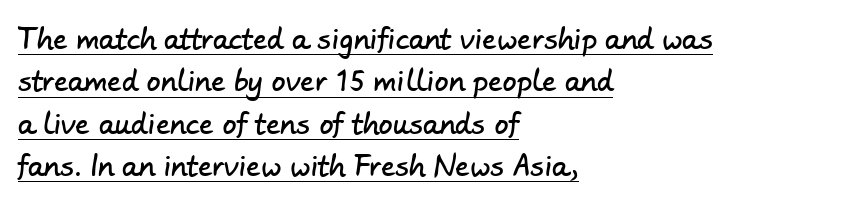
Q: Is the typeface a serif or a sans-serif typeface? A: Sans-serif.
Q: Is the text underlined? A: Yes.
Q: How is the paragraph aligned? A: Left-aligned.
Q: Is the spacing between letters normal or unusually wide? A: Normal.
Q: Is the spacing between lines tight, normal or loose? A: Normal.
Q: Width (condensed, normal, or wide)? A: Normal.
Q: Stroke contrast? A: Low.
Q: x-height? A: Small.
Q: Monospaced? A: No.
